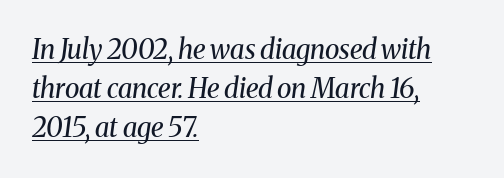
Q: Is the text bold? A: No.
Q: Is the text italic (slanted)? A: Yes, it leans right by about 8 degrees.
Q: Is the text underlined? A: Yes.
Q: How is the paragraph aligned? A: Left-aligned.
Q: Is the spacing between letters normal or unusually wide? A: Normal.
Q: Is the spacing between lines tight, normal or loose? A: Normal.
